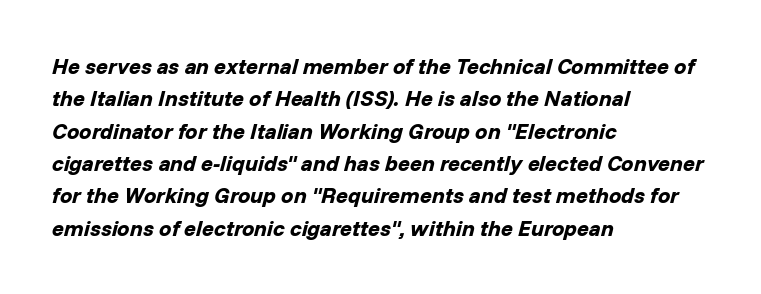
{"italic": "yes", "lean": "right", "slant_degrees": 14, "bold": "yes", "underline": "no", "align": "left", "line_spacing": "normal", "line_spacing_ratio": 1.47, "letter_spacing": "normal", "letter_spacing_em": 0.0, "glyph_px": 22}
